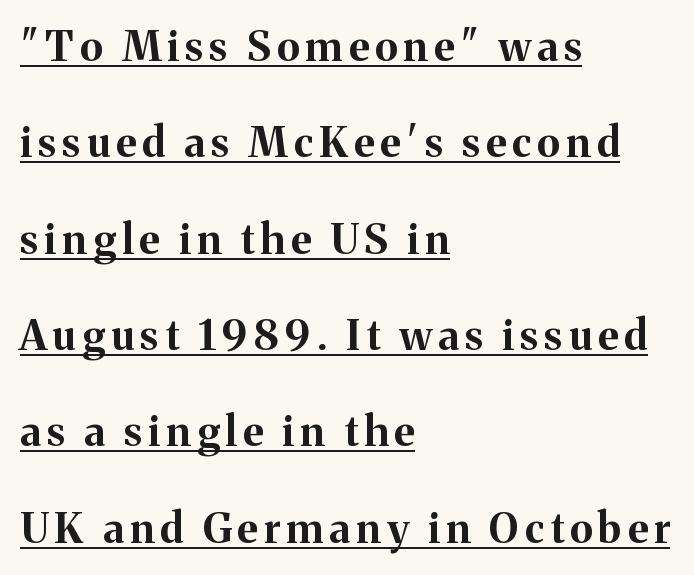
The image shows 41 px bold serif type, upright; set left-aligned, loose line spacing (2.35x), underlined; medium stroke contrast and a medium x-height.
